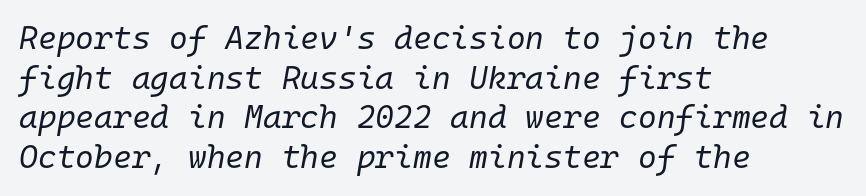
The image shows 32 px regular-weight type, italic (leaning right), monospaced; set left-aligned, line spacing 1.24x, normal letter spacing, not underlined; low stroke contrast and a medium x-height.
